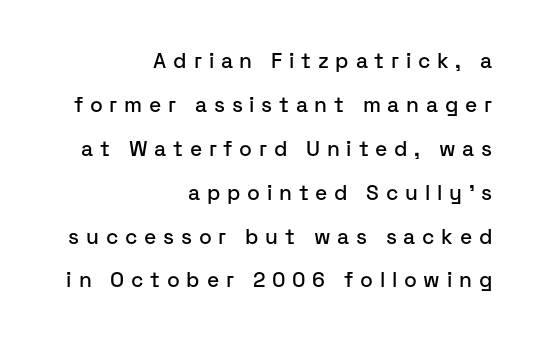
{"italic": "no", "underline": "no", "align": "right", "line_spacing": "loose", "line_spacing_ratio": 2.09, "letter_spacing": "wide", "letter_spacing_em": 0.32, "glyph_px": 21}
